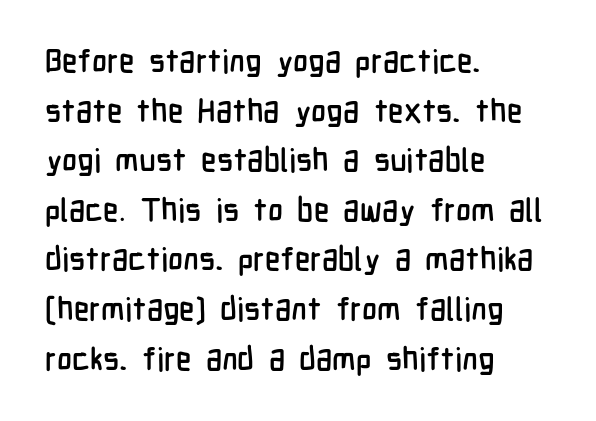
Q: Is the text italic (slanted)? A: No, it is upright.
Q: Is the typeface a serif or a sans-serif typeface? A: Sans-serif.
Q: Is the text underlined? A: No.
Q: How is the paragraph aligned? A: Left-aligned.
Q: Is the spacing between letters normal or unusually wide? A: Normal.
Q: Is the spacing between lines tight, normal or loose? A: Normal.
Q: Width (condensed, normal, or wide)? A: Condensed.
Q: Stroke contrast? A: Low.
Q: x-height? A: Medium.
Q: Monospaced? A: No.
